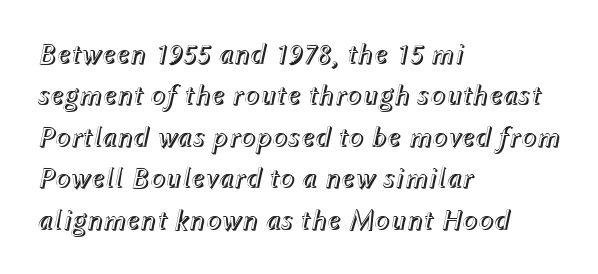
{"italic": "yes", "lean": "right", "slant_degrees": 12, "width": "normal", "x_height": "medium", "monospaced": "no", "underline": "no", "align": "left", "line_spacing": "normal", "line_spacing_ratio": 1.43, "letter_spacing": "normal", "letter_spacing_em": 0.0, "glyph_px": 29}
